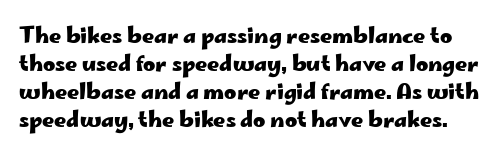
Q: Is the text bold? A: Yes.
Q: Is the text italic (slanted)? A: No, it is upright.
Q: Is the text underlined? A: No.
Q: Is the spacing between letters normal or unusually wide? A: Normal.
Q: Is the spacing between lines tight, normal or loose? A: Normal.
